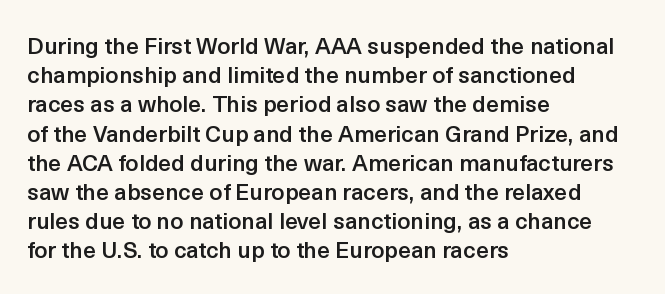
The image shows 23 px text type, upright; set left-aligned, normal line spacing (1.27x), normal letter spacing, not underlined.
